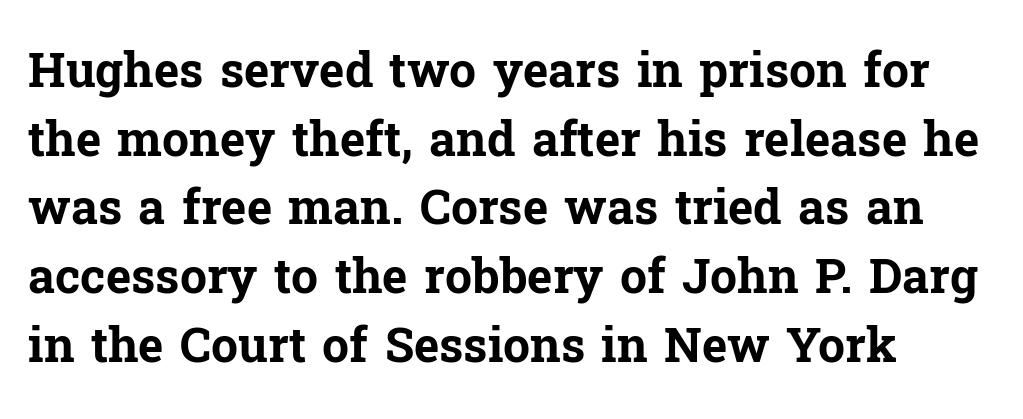
Clear beneath every line of the passage. A typesetter would label this face a serif. Is this a fixed-width face? No — the glyphs have proportional, varying widths. Each glyph is drawn with heavy, bold strokes. Where is the straight margin? On the left. The type is set solid horizontally, with unmodified tracking.
